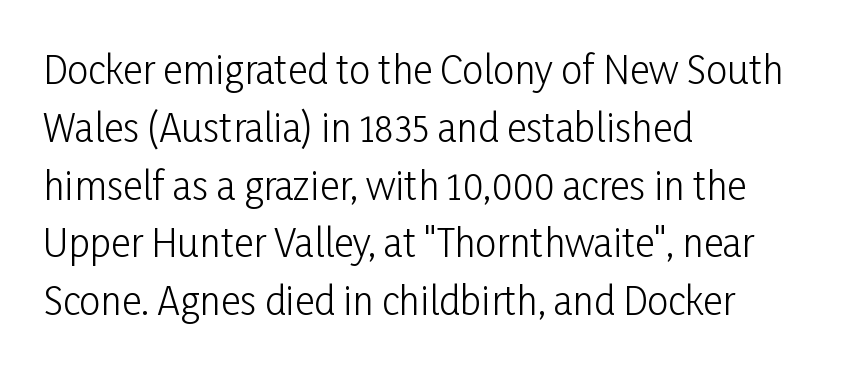
This block has exactly the height ordinary leading produces. Stem width sits at or under what a default text font uses. Honestly, the letter spacing is just normal — you wouldn't notice it. Are there feet on the stems? There aren't — it's a sans. Do the letters lean? They stand straight.
